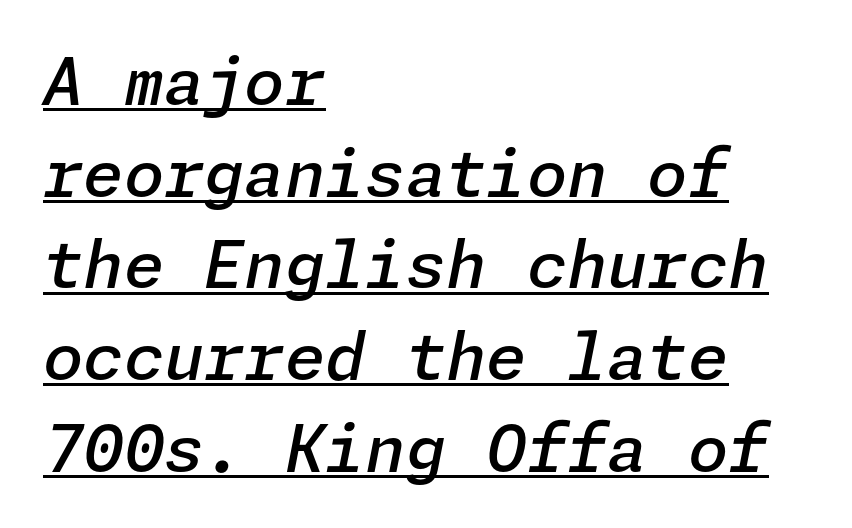
The image shows 65 px semibold type, italic (leaning right); set left-aligned, normal line spacing (1.41x), normal letter spacing, underlined; low stroke contrast and a medium x-height.
